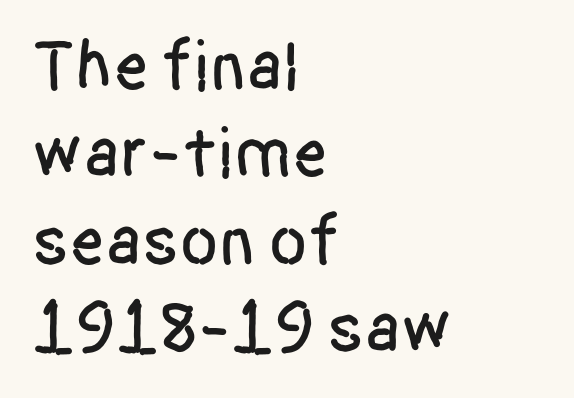
Q: Is the text italic (slanted)? A: No, it is upright.
Q: Is the typeface a serif or a sans-serif typeface? A: Sans-serif.
Q: Is the text underlined? A: No.
Q: How is the paragraph aligned? A: Left-aligned.
Q: Is the spacing between letters normal or unusually wide? A: Normal.
Q: Width (condensed, normal, or wide)? A: Condensed.
Q: Stroke contrast? A: Low.
Q: x-height? A: Large.
Q: Monospaced? A: No.
